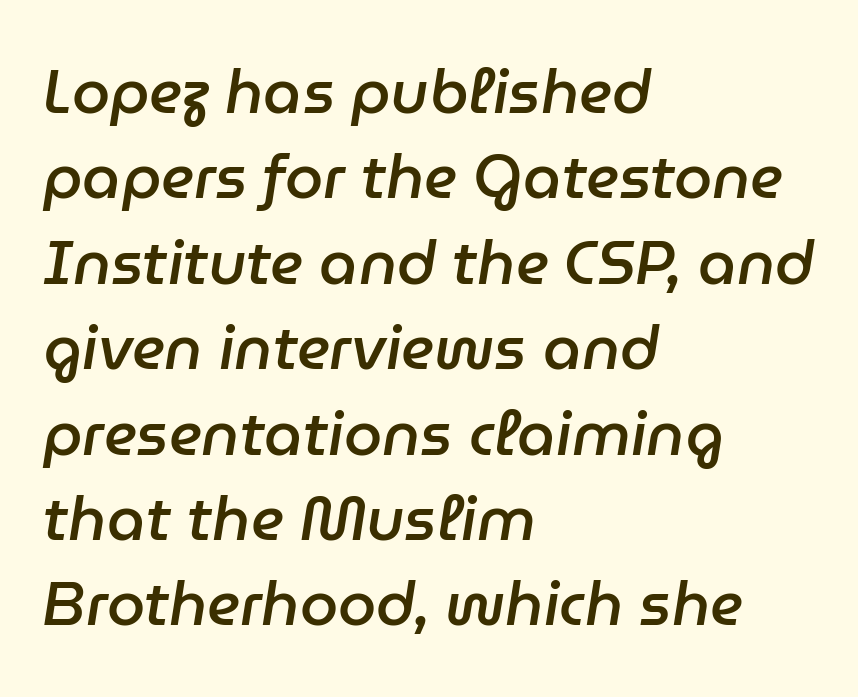
Q: Is the text bold? A: Semi-bold.
Q: Is the text italic (slanted)? A: Yes, it leans right by about 9 degrees.
Q: Is the text underlined? A: No.
Q: How is the paragraph aligned? A: Left-aligned.
Q: Is the spacing between letters normal or unusually wide? A: Normal.
Q: Is the spacing between lines tight, normal or loose? A: Normal.
Q: Width (condensed, normal, or wide)? A: Normal.
Q: Stroke contrast? A: Low.
Q: x-height? A: Medium.
Q: Monospaced? A: No.
